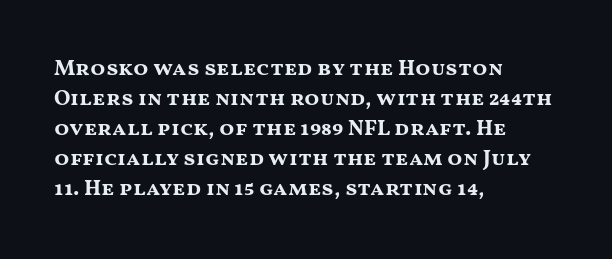
Italic: no, the glyphs are upright roman. Standard letterfit; no display-style spreading of the glyphs. Glance below the letters and you will spot only blank space. Its strokes are broad and dark, the hallmark of bold type.
